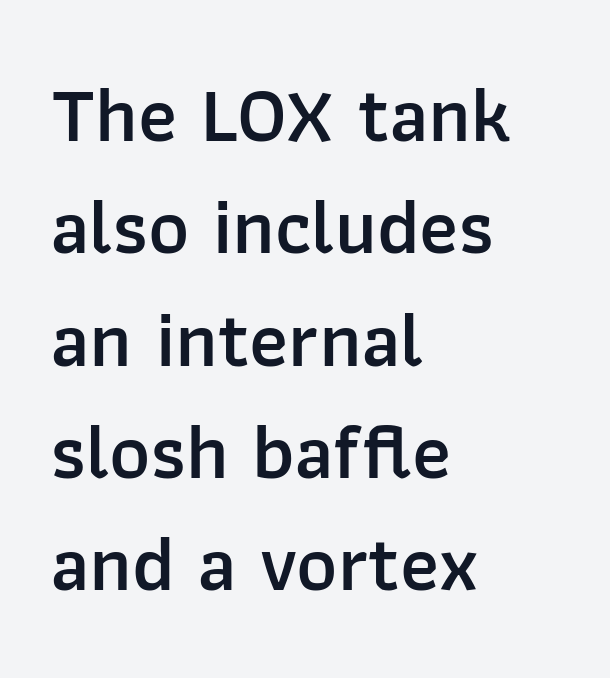
The image shows 78 px semibold sans-serif type, upright; set left-aligned, normal line spacing (1.44x), normal letter spacing, not underlined; low stroke contrast and a medium x-height.
